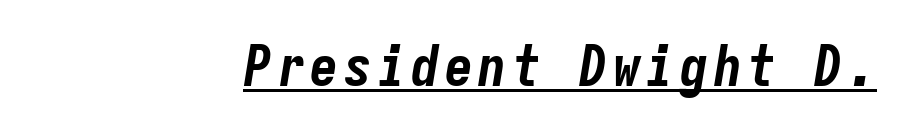
{"italic": "yes", "lean": "right", "slant_degrees": 9, "bold": "yes", "weight": "bold", "width": "condensed", "stroke_contrast": "low", "x_height": "medium", "monospaced": "yes", "underline": "yes", "align": "right", "glyph_px": 56}
